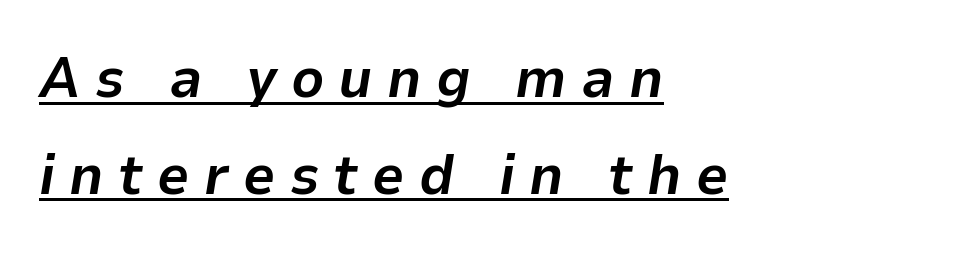
Q: Is the text bold? A: Yes.
Q: Is the text italic (slanted)? A: Yes, it leans right by about 9 degrees.
Q: Is the text underlined? A: Yes.
Q: How is the paragraph aligned? A: Left-aligned.
Q: Is the spacing between letters normal or unusually wide? A: Unusually wide.
Q: Is the spacing between lines tight, normal or loose? A: Normal.
Q: Width (condensed, normal, or wide)? A: Normal.
Q: Stroke contrast? A: Low.
Q: x-height? A: Medium.
Q: Monospaced? A: No.
